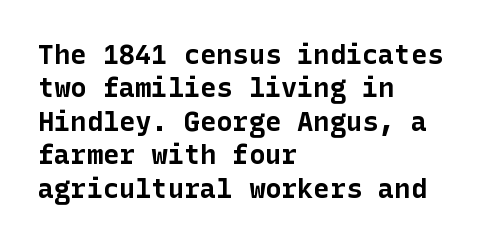
Q: Is the text bold? A: Yes.
Q: Is the text italic (slanted)? A: No, it is upright.
Q: Is the text underlined? A: No.
Q: How is the paragraph aligned? A: Left-aligned.
Q: Is the spacing between letters normal or unusually wide? A: Normal.
